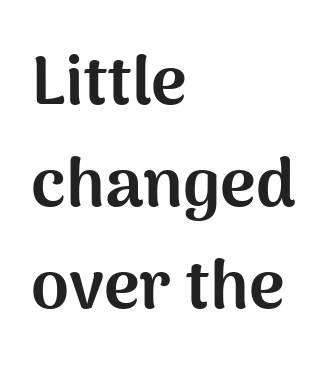
{"serif": "no", "italic": "no", "bold": "yes", "weight": "bold", "width": "normal", "stroke_contrast": "medium", "x_height": "medium", "monospaced": "no", "underline": "no", "align": "left", "line_spacing": "normal", "line_spacing_ratio": 1.5, "letter_spacing": "normal", "letter_spacing_em": 0.0, "glyph_px": 68}
